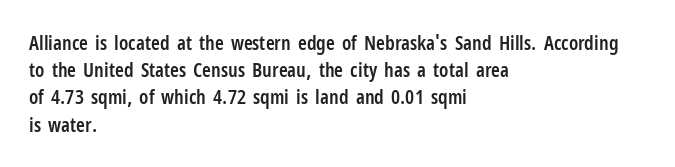
The image shows 20 px text type, upright; set left-aligned, normal line spacing (1.36x), normal letter spacing, not underlined.
